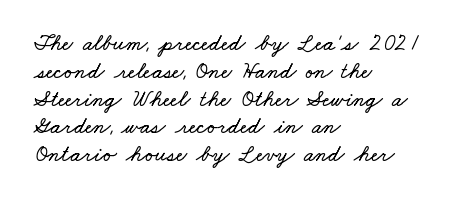
The image shows 23 px text type; set left-aligned, line spacing 1.21x, normal letter spacing, not underlined.
